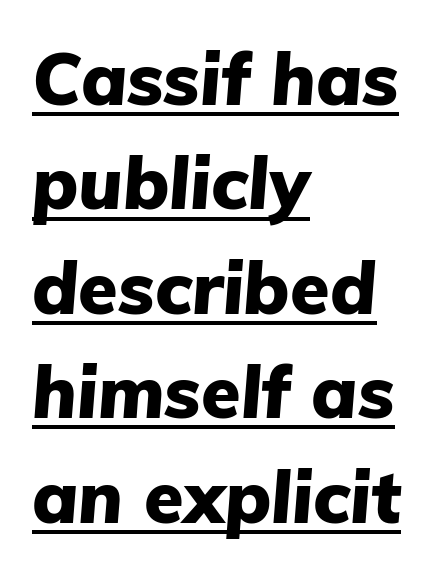
Vertically, the passage feels balanced, rows spaced as you'd expect. Yep, that's italic — everything's leaning. Proportional: the letters do not fall into vertical columns. A dark, heavy texture on the line: the type is bold.
